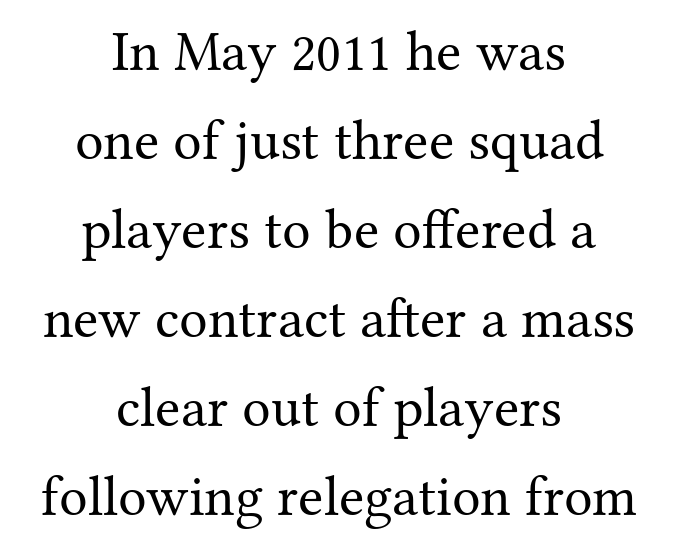
The lines are quadded center. Does the leading feel generous? No, just average. The lettering stays uniformly vertical, giving the passage a roman look. To sum up the face: it has serifs.
